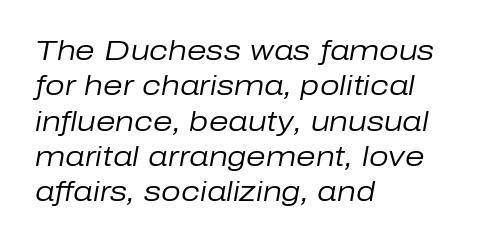
{"italic": "yes", "lean": "right", "slant_degrees": 10, "bold": "no", "weight": "regular", "width": "normal", "stroke_contrast": "low", "x_height": "medium", "monospaced": "no", "underline": "no", "align": "left", "line_spacing": "normal", "line_spacing_ratio": 1.26, "letter_spacing": "normal", "letter_spacing_em": 0.0, "glyph_px": 28}
